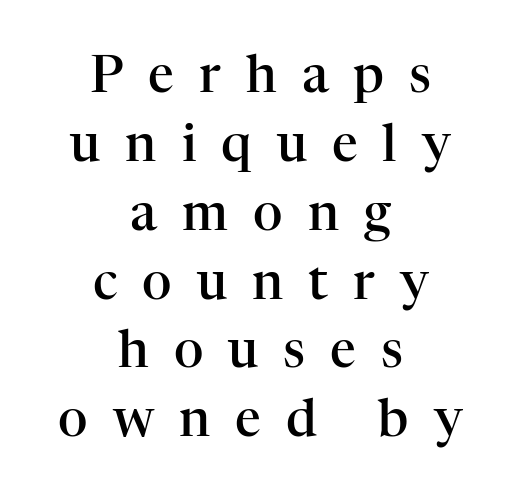
The image shows 51 px semibold serif type, upright; set centered, normal line spacing (1.35x), unusually wide letter spacing (+0.49 em), not underlined; high stroke contrast and a medium x-height.
